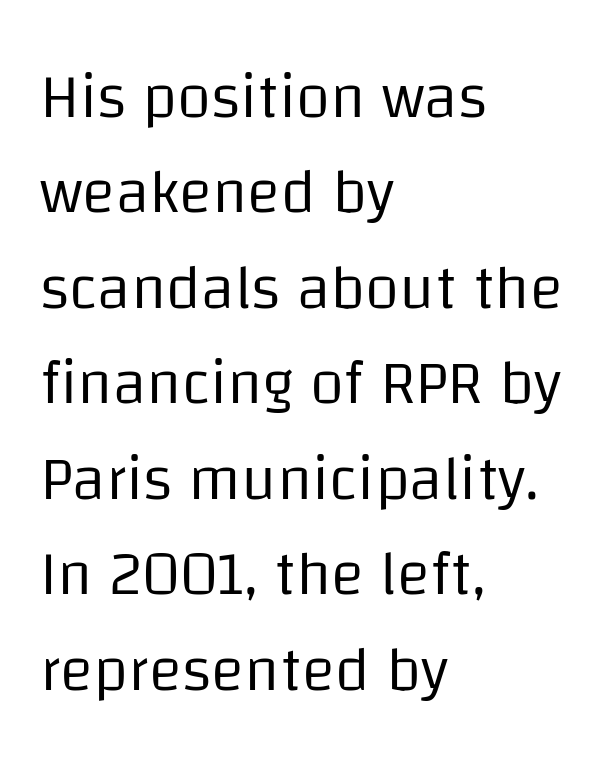
Think of a printed novel: that variable character pitch is what you see here. Tracking value appears to be zero — textbook default spacing. The compositor pushed each line to the left boundary. Regarding serifs, this sample does without them. In terms of posture, this sample is upright. If you measured baseline to baseline, you'd find a middling distance.
